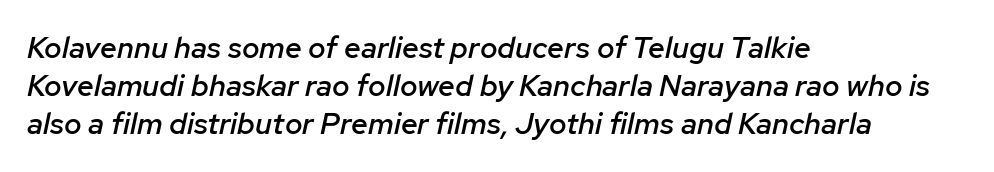
The image shows 30 px semibold type, italic (leaning right); set left-aligned, normal line spacing (1.27x), normal letter spacing, not underlined; low stroke contrast and a medium x-height.
